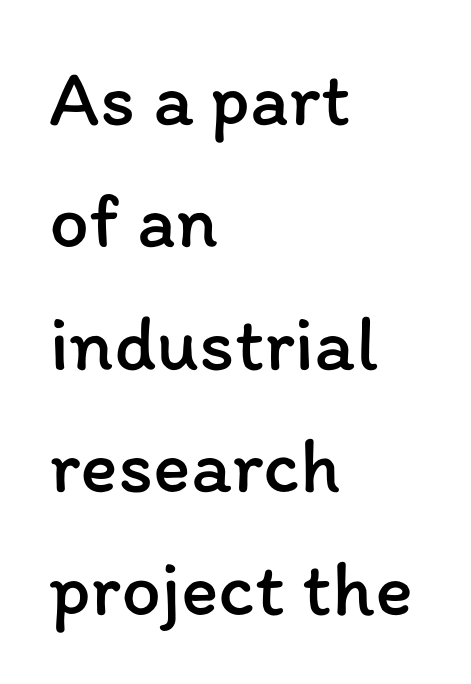
The image shows 79 px regular-weight type, upright; set left-aligned, normal line spacing (1.55x), normal letter spacing, not underlined; low stroke contrast and a medium x-height.
